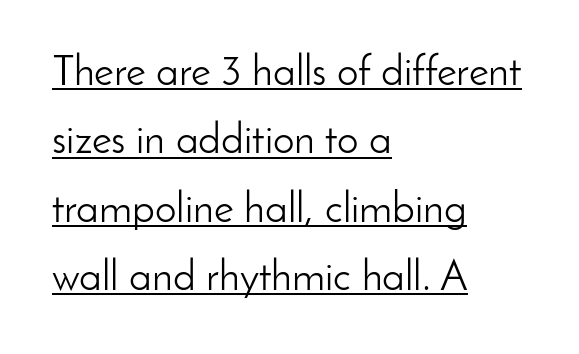
Descenders here cross a horizontal rule under the line. How would I describe the line gaps? Plain and ordinary. Letters have the restrained weight of plain body copy at most. The rendering uses natural spacing where letterforms have individual widths. The typesetter chose a ragged-right arrangement here.
